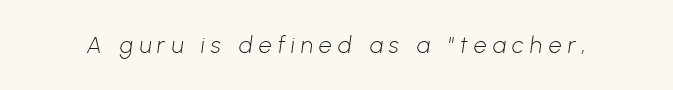
The image shows 23 px text type; set unusually wide letter spacing (+0.27 em), not underlined.
